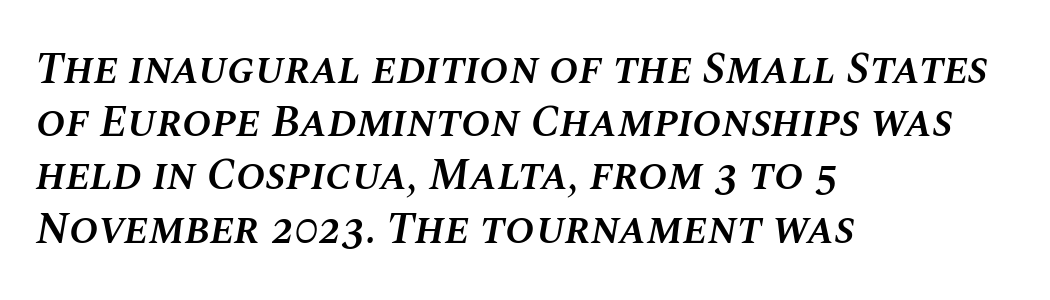
The image shows 44 px semibold type, italic (leaning right); set left-aligned, line spacing 1.21x, normal letter spacing, not underlined; medium stroke contrast and a large x-height.
